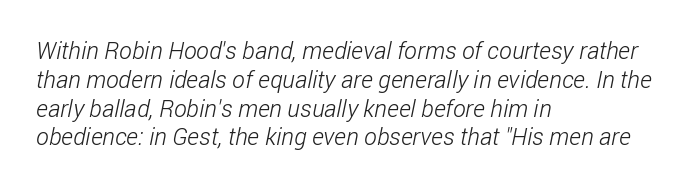
Q: Is the text bold? A: No.
Q: Is the text underlined? A: No.
Q: How is the paragraph aligned? A: Left-aligned.
Q: Is the spacing between letters normal or unusually wide? A: Normal.
